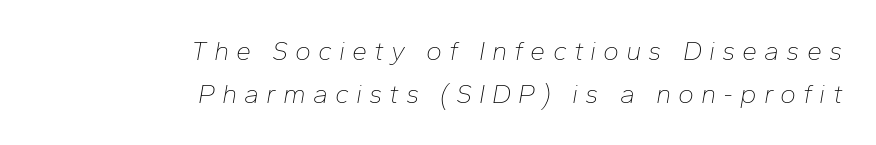
Style check: oblique. Horizontal alignment here is rightward, an uncommon choice for prose. This sample uses expanded letter spacing, leaving extra air between glyphs. The baseline area is clear. No chunkiness to these letters — they're not bold. How would I describe the line gaps? Plain and ordinary.
